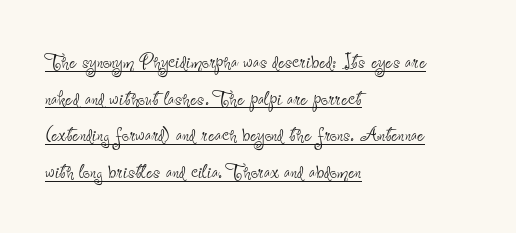
The image shows 25 px text type; set left-aligned, normal line spacing (1.47x), normal letter spacing, underlined.
